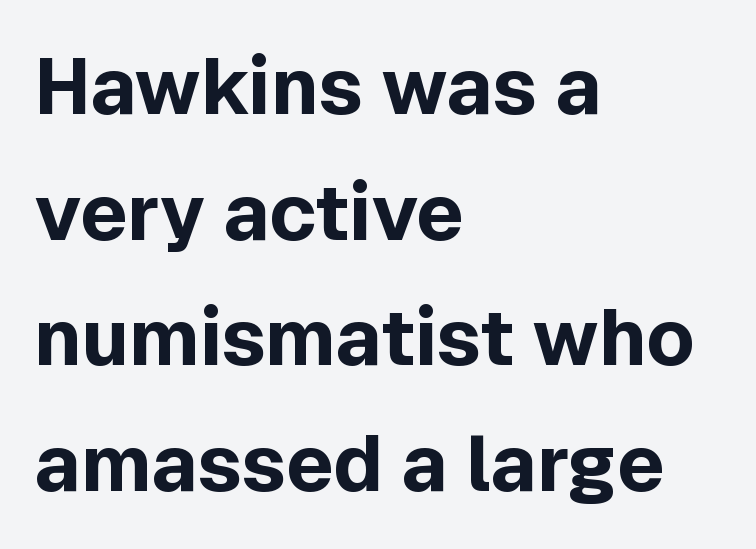
{"serif": "no", "italic": "no", "bold": "yes", "weight": "bold", "width": "normal", "x_height": "medium", "monospaced": "no", "underline": "no", "align": "left", "line_spacing": "normal", "line_spacing_ratio": 1.59, "letter_spacing": "normal", "letter_spacing_em": 0.0, "glyph_px": 79}
